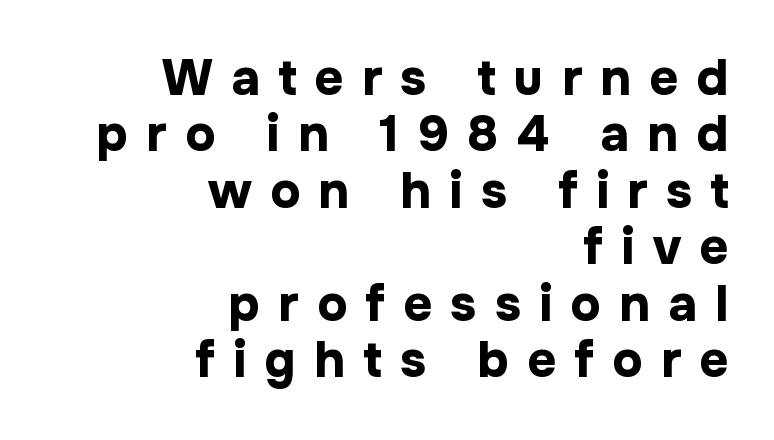
{"serif": "no", "italic": "no", "bold": "yes", "weight": "bold", "width": "normal", "stroke_contrast": "low", "x_height": "medium", "monospaced": "no", "underline": "no", "align": "right", "line_spacing": "tight", "line_spacing_ratio": 1.13, "letter_spacing": "wide", "letter_spacing_em": 0.37, "glyph_px": 50}
